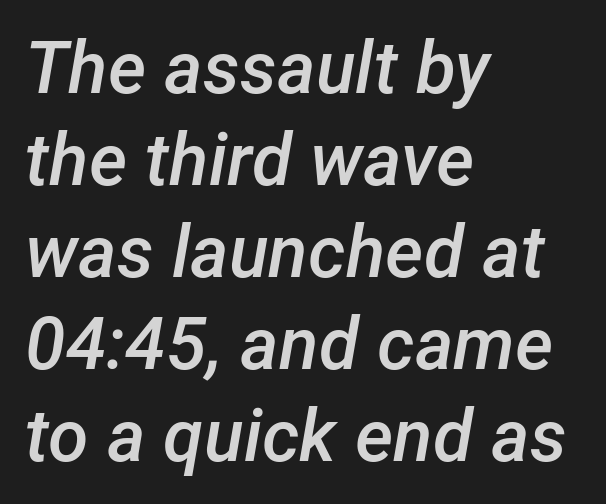
The letters advance in unequal steps, a hallmark of proportional type. Bare-footed words on every line. Italic: yes, the glyphs are oblique. The rendering uses a semibold face; strokes are thickened but not to full bold.
